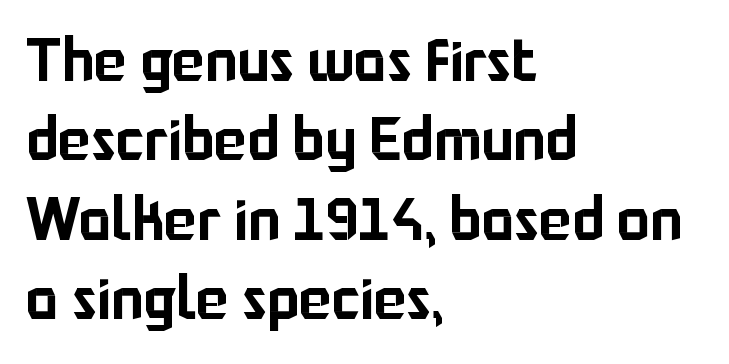
If you drew a ruler down the left edge, every line would touch it. Glyph-to-glyph distance matches everyday printed text. A roman cut, with each character standing at attention. Think of a printed novel: that variable character pitch is what you see here. Descenders hang freely into open space. The rendering uses a moderate line-height, typical for paragraphs.
